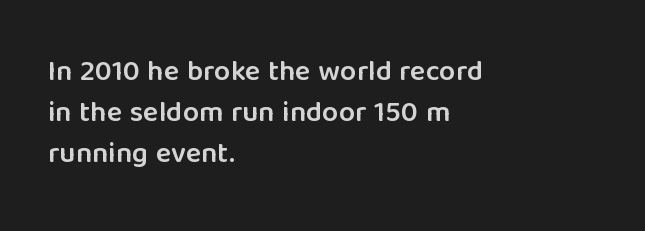
The image shows 29 px semibold sans-serif type, upright; set left-aligned, normal line spacing (1.42x), normal letter spacing, not underlined; low stroke contrast and a medium x-height.
